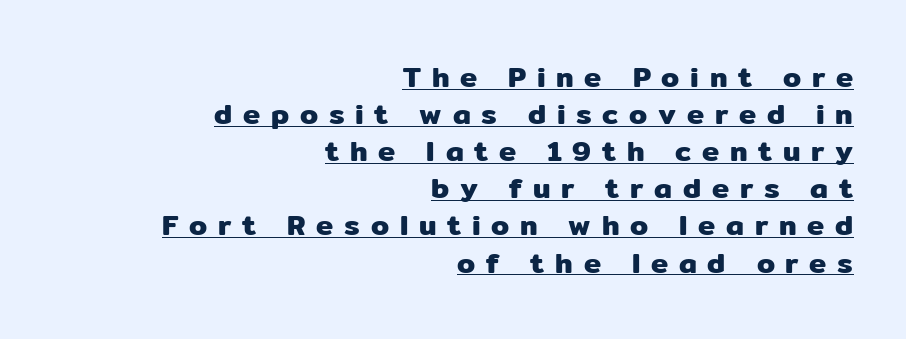
{"serif": "no", "italic": "no", "width": "normal", "stroke_contrast": "low", "x_height": "medium", "monospaced": "no", "underline": "yes", "align": "right", "line_spacing": "normal", "line_spacing_ratio": 1.28, "letter_spacing": "wide", "letter_spacing_em": 0.37, "glyph_px": 29}
